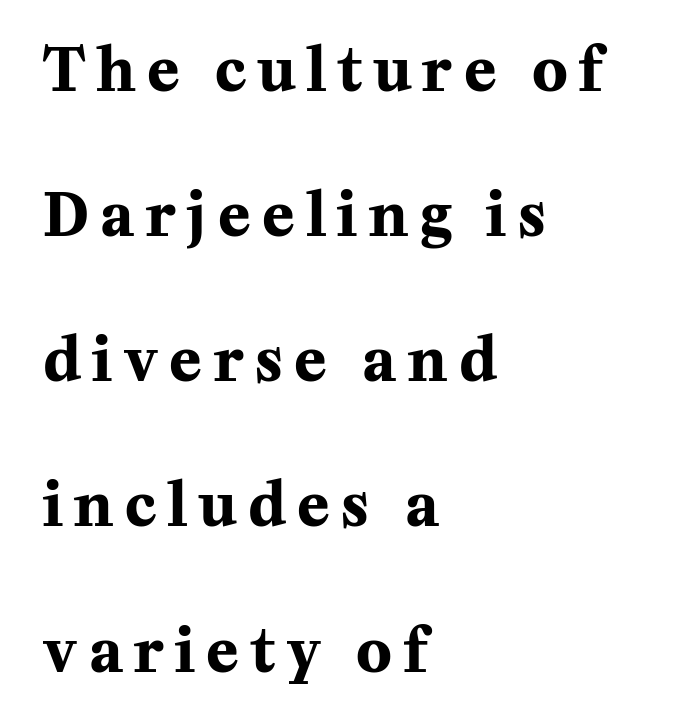
The font's upright variant was chosen for this text. Spacing between characters has been opened up far beyond the box default. The lines are spread far apart with generous leading. Any mark beneath the type? The region is blank.
